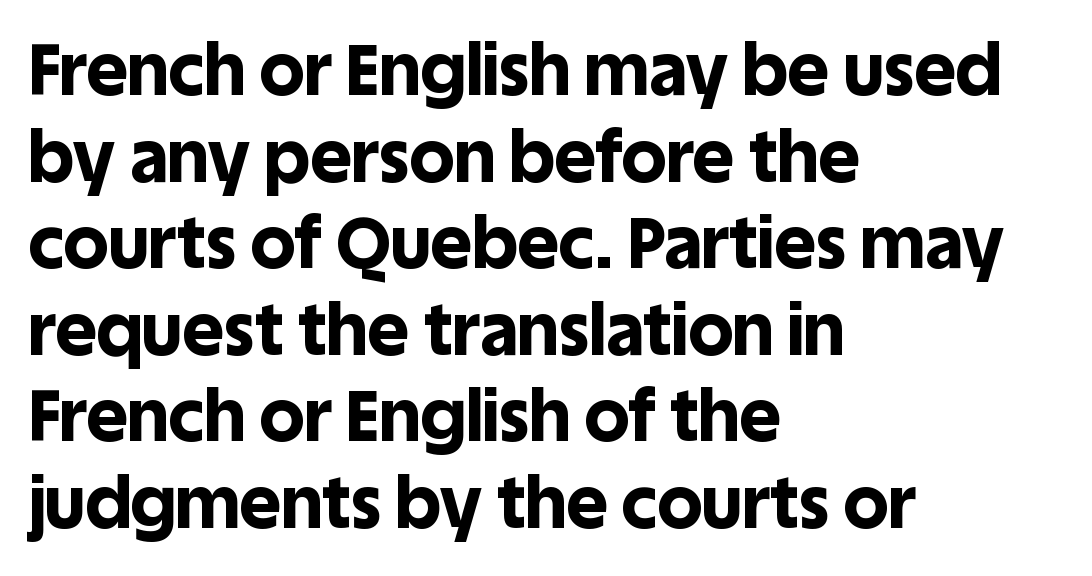
The image shows 71 px bold sans-serif type, upright; set left-aligned, line spacing 1.22x, normal letter spacing, not underlined; a large x-height.
